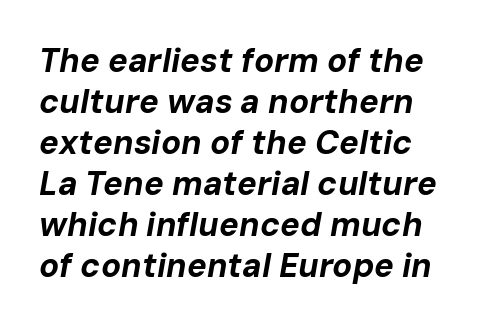
{"italic": "yes", "lean": "right", "slant_degrees": 10, "bold": "yes", "weight": "bold", "width": "normal", "stroke_contrast": "low", "x_height": "medium", "monospaced": "no", "underline": "no", "line_spacing_ratio": 1.24, "letter_spacing": "normal", "letter_spacing_em": 0.0, "glyph_px": 33}
